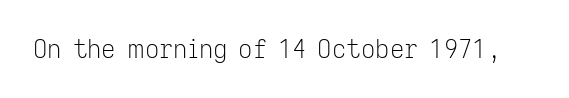
The image shows 25 px text type, upright; set normal letter spacing, not underlined.
